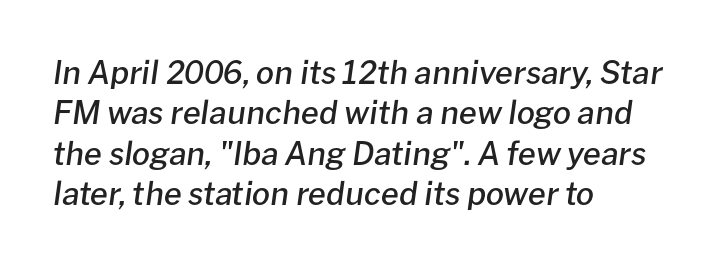
The image shows 32 px semibold type, italic (leaning right); set left-aligned, normal line spacing (1.26x), normal letter spacing, not underlined; low stroke contrast and a medium x-height.
